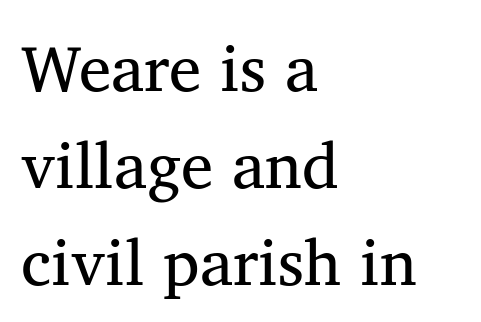
Q: Is the text bold? A: No.
Q: Is the text italic (slanted)? A: No, it is upright.
Q: Is the typeface a serif or a sans-serif typeface? A: Serif.
Q: Is the text underlined? A: No.
Q: How is the paragraph aligned? A: Left-aligned.
Q: Is the spacing between letters normal or unusually wide? A: Normal.
Q: Is the spacing between lines tight, normal or loose? A: Normal.
Q: Width (condensed, normal, or wide)? A: Normal.
Q: Stroke contrast? A: Medium.
Q: x-height? A: Medium.
Q: Monospaced? A: No.
